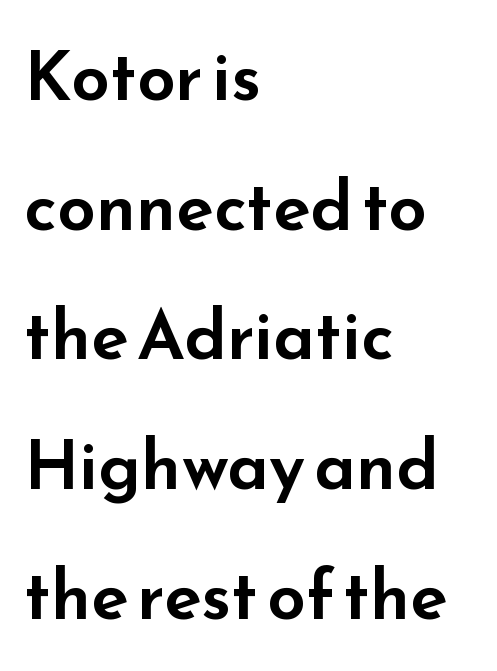
{"serif": "no", "italic": "no", "width": "wide", "stroke_contrast": "low", "x_height": "small", "monospaced": "no", "underline": "no", "align": "left", "line_spacing_ratio": 1.88, "letter_spacing": "normal", "letter_spacing_em": 0.0, "glyph_px": 69}
